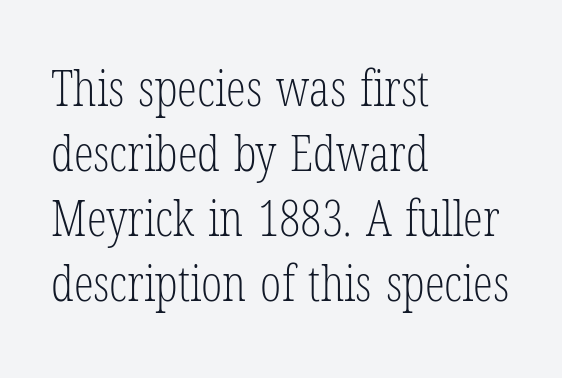
The image shows 50 px light, condensed serif type, upright; set left-aligned, normal line spacing (1.3x), normal letter spacing, not underlined; low stroke contrast and a medium x-height.
